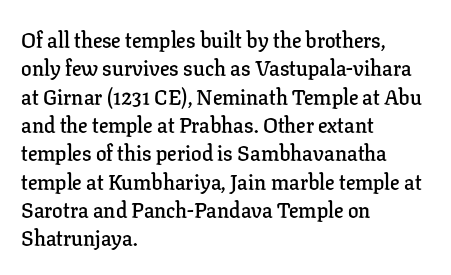
{"italic": "no", "bold": "semi", "underline": "no", "align": "left", "line_spacing": "normal", "line_spacing_ratio": 1.35, "letter_spacing": "normal", "letter_spacing_em": 0.0, "glyph_px": 21}
